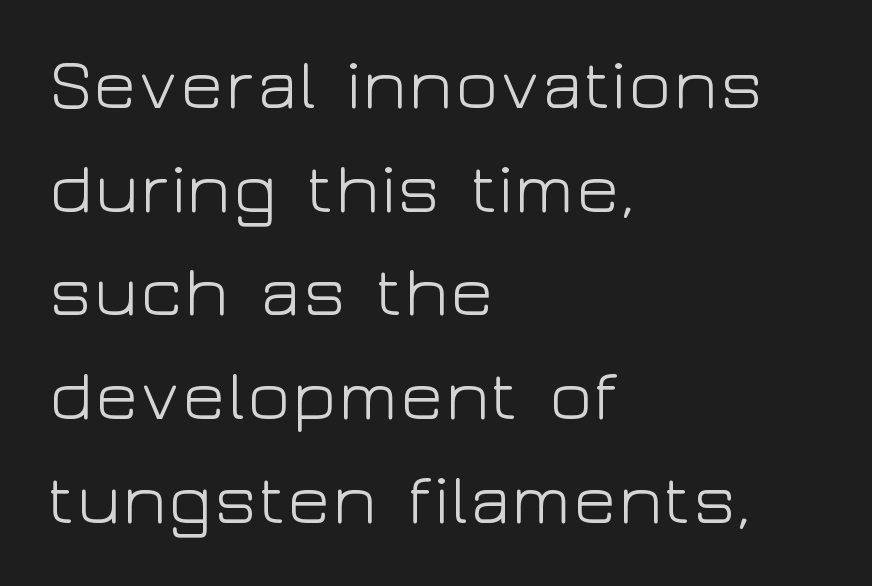
The image shows 73 px light, wide sans-serif type, upright; set left-aligned, normal line spacing (1.42x), normal letter spacing, not underlined; low stroke contrast and a medium x-height.
